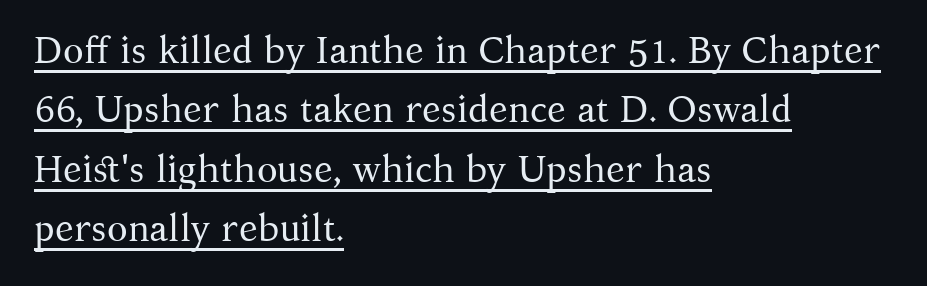
Q: Is the text bold? A: No.
Q: Is the text italic (slanted)? A: No, it is upright.
Q: Is the typeface a serif or a sans-serif typeface? A: Serif.
Q: Is the text underlined? A: Yes.
Q: How is the paragraph aligned? A: Left-aligned.
Q: Is the spacing between letters normal or unusually wide? A: Normal.
Q: Is the spacing between lines tight, normal or loose? A: Normal.
Q: Width (condensed, normal, or wide)? A: Normal.
Q: Stroke contrast? A: Medium.
Q: x-height? A: Medium.
Q: Monospaced? A: No.
